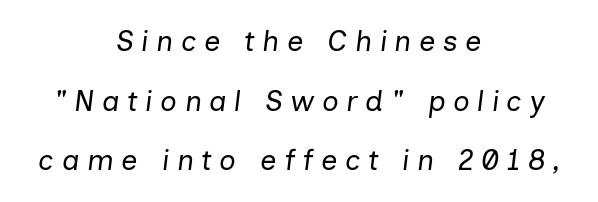
{"italic": "yes", "lean": "right", "slant_degrees": 7, "bold": "no", "weight": "regular", "width": "normal", "stroke_contrast": "low", "x_height": "medium", "monospaced": "no", "underline": "no", "align": "center", "line_spacing": "loose", "line_spacing_ratio": 2.06, "letter_spacing": "wide", "letter_spacing_em": 0.26, "glyph_px": 29}
